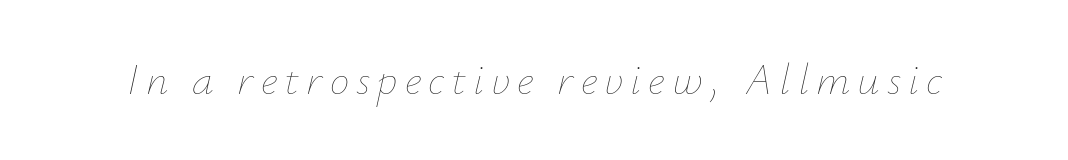
Q: Is the text bold? A: No.
Q: Is the text italic (slanted)? A: Yes, it leans right by about 12 degrees.
Q: Is the text underlined? A: No.
Q: Width (condensed, normal, or wide)? A: Normal.
Q: Stroke contrast? A: Low.
Q: x-height? A: Small.
Q: Monospaced? A: No.
